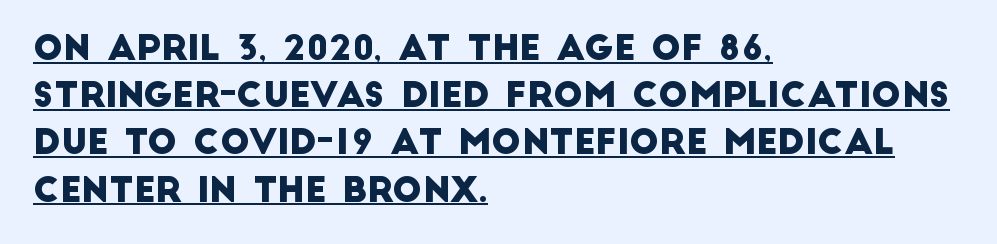
{"serif": "no", "width": "normal", "stroke_contrast": "low", "x_height": "large", "monospaced": "no", "underline": "yes", "align": "left", "line_spacing": "normal", "line_spacing_ratio": 1.35, "letter_spacing": "normal", "letter_spacing_em": 0.0, "glyph_px": 35}
